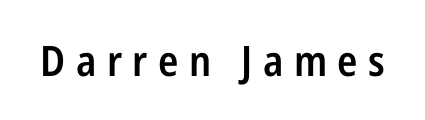
{"serif": "no", "italic": "no", "bold": "semi", "weight": "semibold", "width": "condensed", "stroke_contrast": "low", "x_height": "medium", "monospaced": "no", "underline": "no", "letter_spacing": "wide", "letter_spacing_em": 0.25, "glyph_px": 42}
